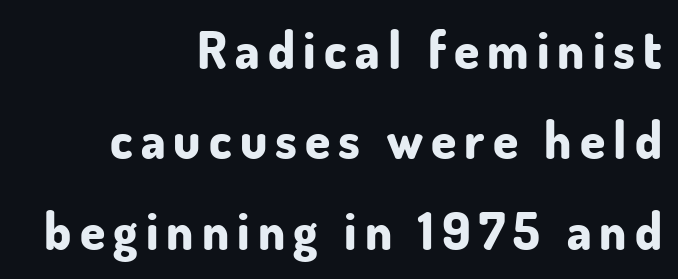
Here the designer chose a conventional face with non-uniform glyph widths. I'd describe the lettering as bold — thick and assertive. The setting favours the right margin, as signatures and pull-quotes sometimes do. The area under the type is left untouched. The type sits square on the baseline with zero lean. What kind of face is this? One without serifs — a sans.
